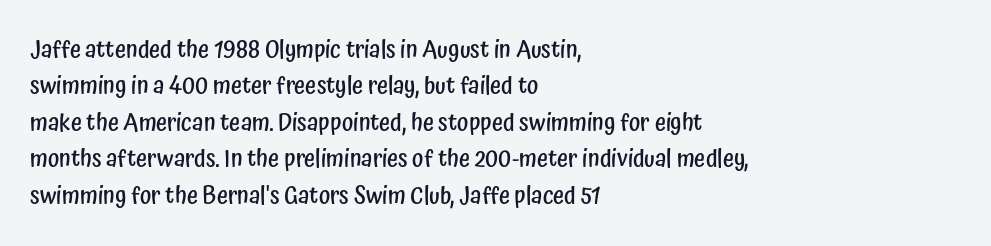
The image shows 24 px text type, upright; set left-aligned, normal line spacing (1.52x), normal letter spacing, not underlined.
